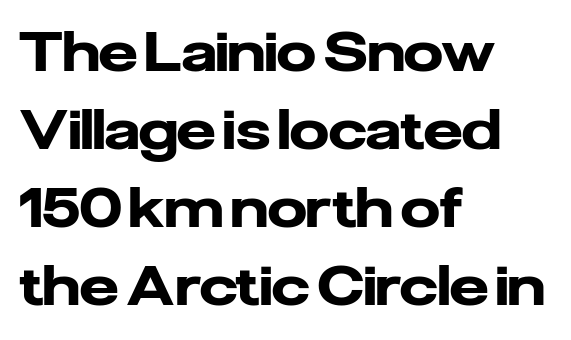
Q: Is the text bold? A: Yes.
Q: Is the text italic (slanted)? A: No, it is upright.
Q: Is the typeface a serif or a sans-serif typeface? A: Sans-serif.
Q: Is the text underlined? A: No.
Q: How is the paragraph aligned? A: Left-aligned.
Q: Is the spacing between letters normal or unusually wide? A: Normal.
Q: Is the spacing between lines tight, normal or loose? A: Normal.
Q: Width (condensed, normal, or wide)? A: Normal.
Q: Stroke contrast? A: Low.
Q: x-height? A: Medium.
Q: Monospaced? A: No.
